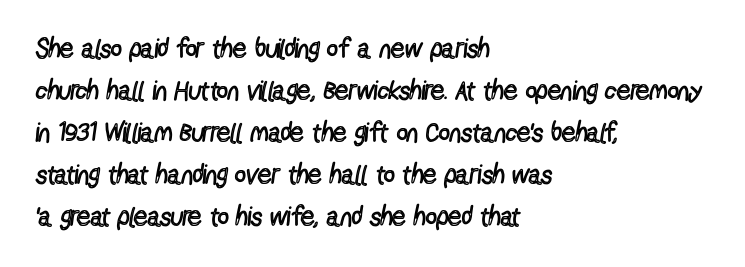
{"bold": "no", "underline": "no", "align": "left", "line_spacing": "normal", "line_spacing_ratio": 1.56, "letter_spacing": "normal", "letter_spacing_em": 0.0, "glyph_px": 27}
